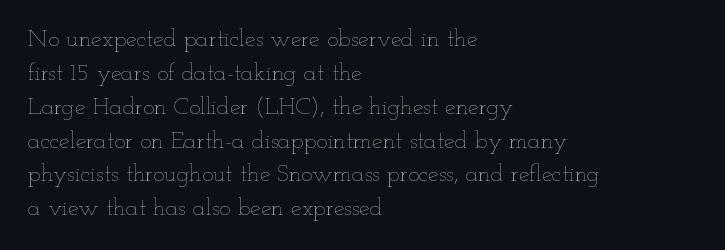
The image shows 24 px text type, upright; set left-aligned, normal line spacing (1.41x), normal letter spacing, not underlined.
